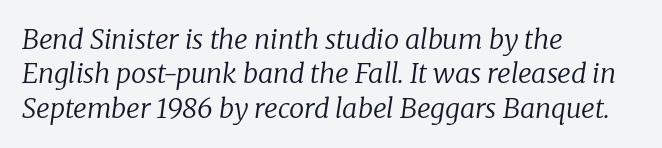
Q: Is the text bold? A: No.
Q: Is the text italic (slanted)? A: Yes, it leans right by about 8 degrees.
Q: Is the text underlined? A: No.
Q: How is the paragraph aligned? A: Left-aligned.
Q: Is the spacing between letters normal or unusually wide? A: Normal.
Q: Is the spacing between lines tight, normal or loose? A: Normal.
